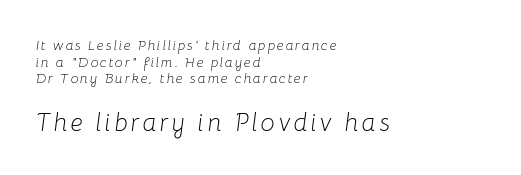
It's the slanting kind of type. The lines are quadded left. Honestly, there is no underline to notice here at all. The passage shown begins with its smaller block and ends with its larger one.
